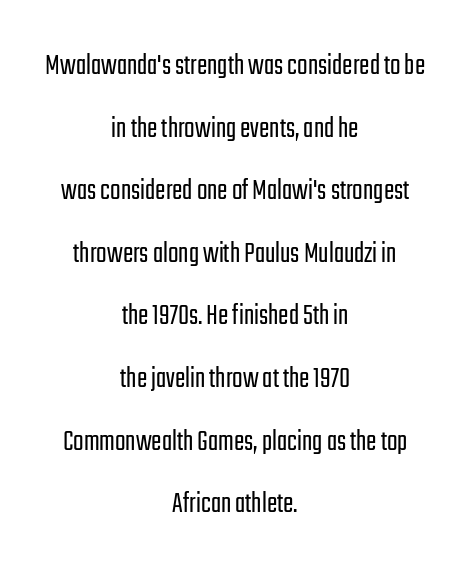
{"serif": "no", "italic": "no", "bold": "no", "weight": "light", "width": "condensed", "stroke_contrast": "low", "x_height": "medium", "monospaced": "no", "underline": "no", "align": "center", "line_spacing": "loose", "line_spacing_ratio": 2.02, "letter_spacing": "normal", "letter_spacing_em": 0.0, "glyph_px": 31}
